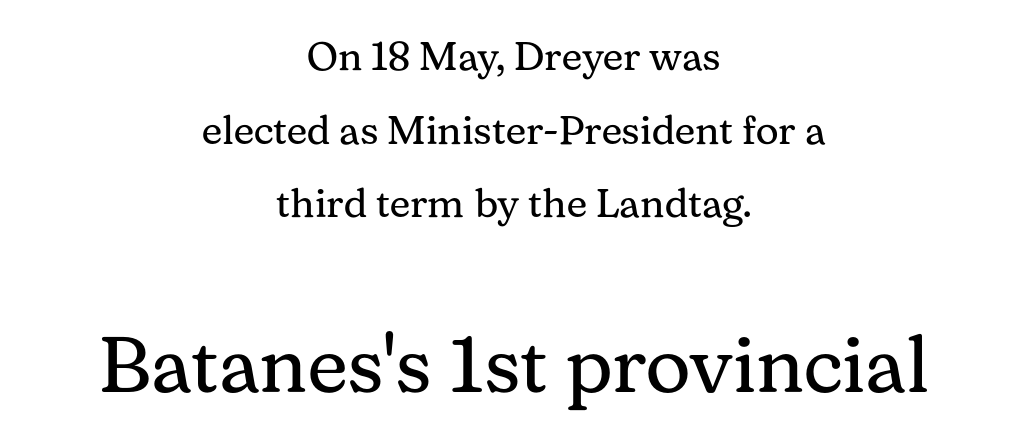
The compositor balanced each line on the midline. Character widths vary here, with narrow letters taking less room than wide ones. Every character sits straight up, as roman type does. Lines of text with bare space underneath. Caption: face not bold, strokes unweighted.
